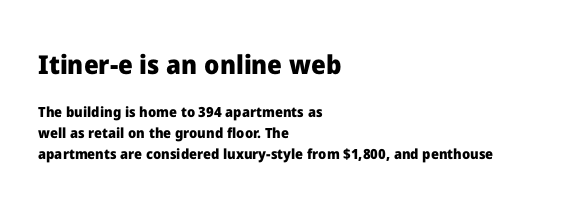
Q: Is the text bold? A: Yes.
Q: Is the text italic (slanted)? A: No, it is upright.
Q: Is the text underlined? A: No.
Q: How is the paragraph aligned? A: Left-aligned.
Q: Is the spacing between letters normal or unusually wide? A: Normal.
Q: Is the spacing between lines tight, normal or loose? A: Normal.
Q: Which block of text is set in a larger size, the first (top) or the second (bottom)? A: The first (top) one.
